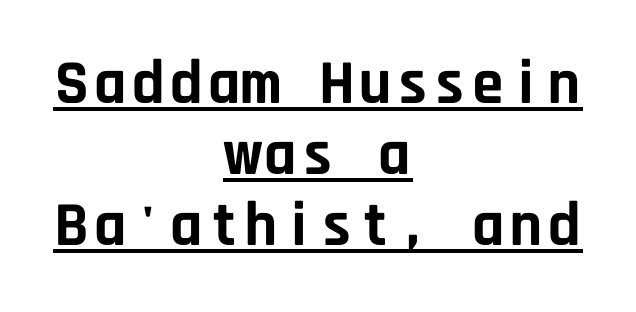
The image shows 63 px bold sans-serif type, upright, monospaced; set centered, tight line spacing (1.13x), normal letter spacing, underlined; low stroke contrast and a large x-height.
